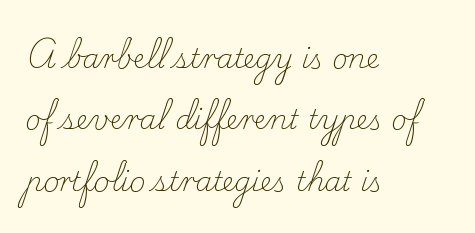
{"bold": "no", "underline": "no", "align": "left", "line_spacing": "loose", "line_spacing_ratio": 2.27, "letter_spacing": "normal", "letter_spacing_em": 0.0, "glyph_px": 27}
